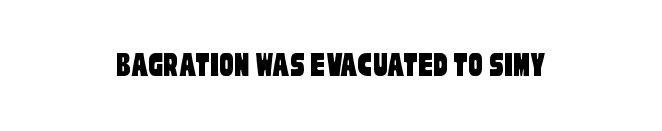
{"serif": "no", "width": "condensed", "stroke_contrast": "low", "x_height": "large", "monospaced": "no", "underline": "no", "letter_spacing": "normal", "letter_spacing_em": 0.0, "glyph_px": 36}
